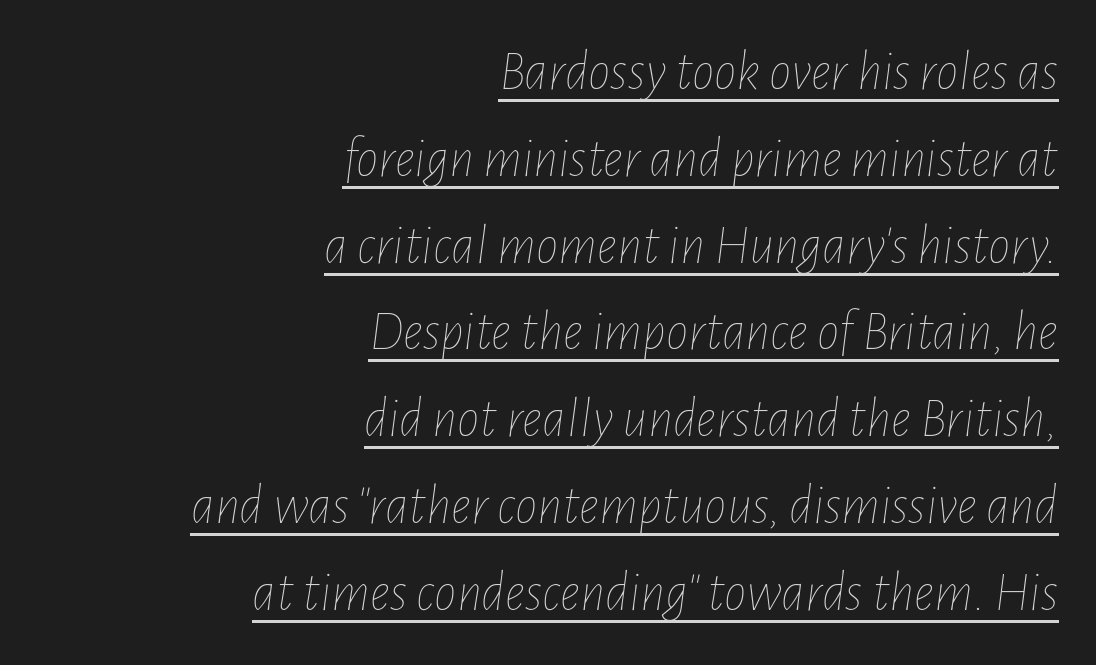
Q: Is the text bold? A: No.
Q: Is the text italic (slanted)? A: Yes, it leans right by about 7 degrees.
Q: Is the text underlined? A: Yes.
Q: How is the paragraph aligned? A: Right-aligned.
Q: Is the spacing between letters normal or unusually wide? A: Normal.
Q: Is the spacing between lines tight, normal or loose? A: Normal.
Q: Width (condensed, normal, or wide)? A: Condensed.
Q: Stroke contrast? A: Low.
Q: x-height? A: Medium.
Q: Monospaced? A: No.
